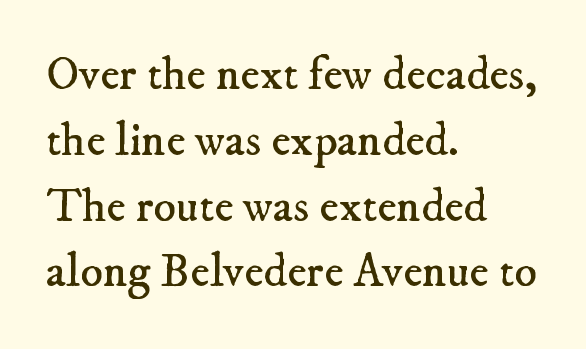
Between one letter and the next there's only the usual sliver of space. One-word summary of the alignment: left. Think of a printed novel: that variable character pitch is what you see here. A typesetter would label this face a serif.
